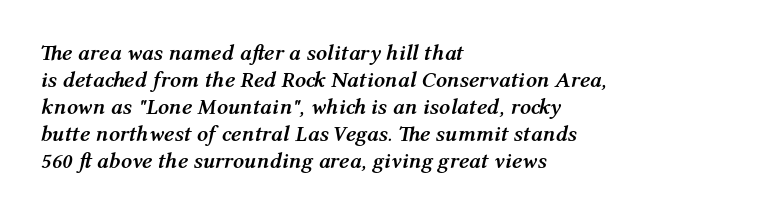
Q: Is the text bold? A: Yes.
Q: Is the text italic (slanted)? A: Yes, it leans right by about 12 degrees.
Q: Is the text underlined? A: No.
Q: How is the paragraph aligned? A: Left-aligned.
Q: Is the spacing between letters normal or unusually wide? A: Normal.
